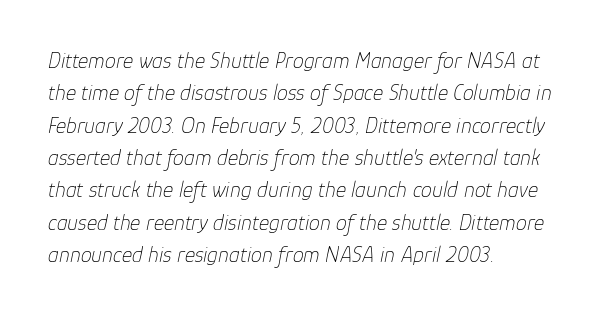
{"italic": "yes", "lean": "right", "slant_degrees": 12, "bold": "no", "underline": "no", "align": "left", "line_spacing": "normal", "line_spacing_ratio": 1.47, "letter_spacing": "normal", "letter_spacing_em": 0.0, "glyph_px": 22}
